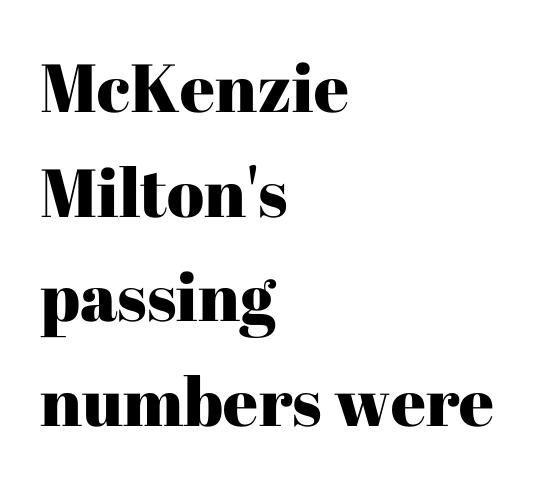
Q: Is the text italic (slanted)? A: No, it is upright.
Q: Is the typeface a serif or a sans-serif typeface? A: Serif.
Q: Is the text underlined? A: No.
Q: How is the paragraph aligned? A: Left-aligned.
Q: Is the spacing between letters normal or unusually wide? A: Normal.
Q: Is the spacing between lines tight, normal or loose? A: Normal.
Q: Width (condensed, normal, or wide)? A: Normal.
Q: Stroke contrast? A: High.
Q: x-height? A: Medium.
Q: Monospaced? A: No.
